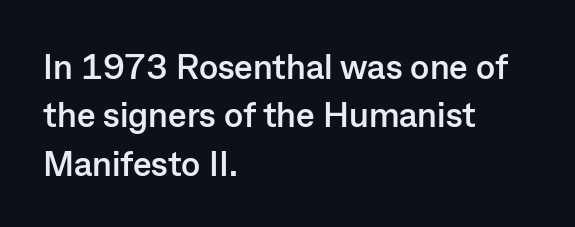
{"serif": "no", "italic": "no", "bold": "yes", "weight": "semibold", "width": "normal", "stroke_contrast": "low", "x_height": "medium", "monospaced": "no", "underline": "no", "align": "left", "line_spacing": "normal", "line_spacing_ratio": 1.38, "letter_spacing": "normal", "letter_spacing_em": 0.0, "glyph_px": 35}
